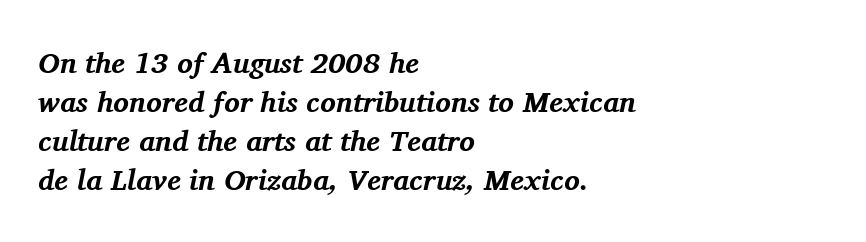
The image shows 29 px bold serif type, italic (leaning right); set left-aligned, normal line spacing (1.35x), normal letter spacing, not underlined; medium stroke contrast and a medium x-height.
